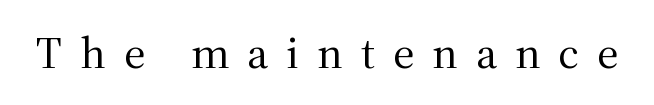
Q: Is the text bold? A: No.
Q: Is the text italic (slanted)? A: No, it is upright.
Q: Is the typeface a serif or a sans-serif typeface? A: Serif.
Q: Is the text underlined? A: No.
Q: Is the spacing between letters normal or unusually wide? A: Unusually wide.
Q: Width (condensed, normal, or wide)? A: Normal.
Q: Stroke contrast? A: Medium.
Q: x-height? A: Medium.
Q: Monospaced? A: No.
